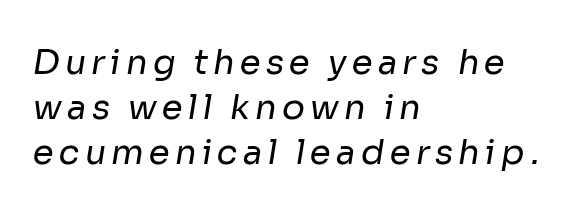
The letters carry no serifs — their stems end cleanly without finishing strokes. What's the leading like? Ordinary, nothing unusual. This sample is left-justified, so line endings fall wherever the words run out. This reads as an unemphasized weight, regular at the heaviest.
